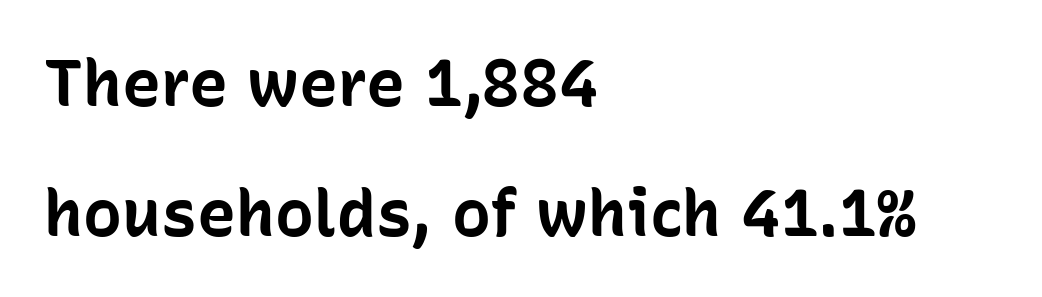
The image shows 65 px bold sans-serif type, upright; set left-aligned, loose line spacing (2.0x), normal letter spacing, not underlined; low stroke contrast and a medium x-height.
